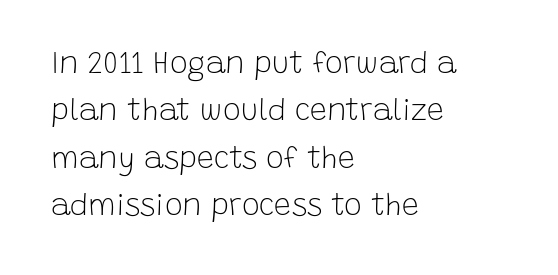
{"serif": "no", "italic": "no", "bold": "no", "weight": "light", "width": "normal", "stroke_contrast": "low", "x_height": "large", "monospaced": "no", "underline": "no", "align": "left", "line_spacing": "normal", "line_spacing_ratio": 1.58, "letter_spacing": "normal", "letter_spacing_em": 0.0, "glyph_px": 30}
